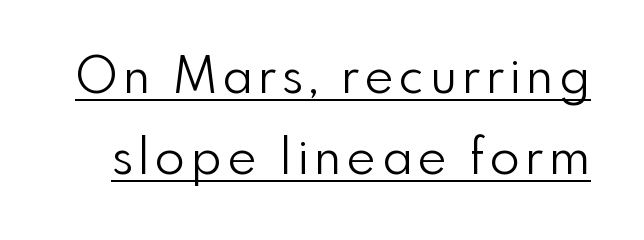
{"serif": "no", "italic": "no", "bold": "no", "weight": "light", "width": "normal", "stroke_contrast": "low", "x_height": "small", "monospaced": "no", "underline": "yes", "line_spacing": "normal", "line_spacing_ratio": 1.65, "glyph_px": 49}
